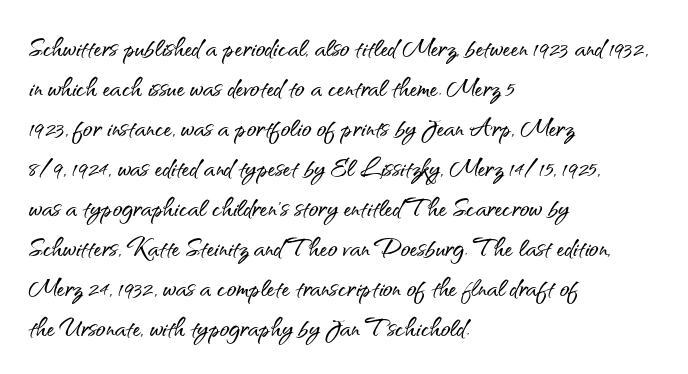
Q: Is the text italic (slanted)? A: Yes.
Q: Is the typeface a serif or a sans-serif typeface? A: Sans-serif.
Q: Is the text underlined? A: No.
Q: How is the paragraph aligned? A: Left-aligned.
Q: Is the spacing between letters normal or unusually wide? A: Normal.
Q: Is the spacing between lines tight, normal or loose? A: Normal.
Q: Width (condensed, normal, or wide)? A: Normal.
Q: Stroke contrast? A: Medium.
Q: x-height? A: Small.
Q: Monospaced? A: No.
